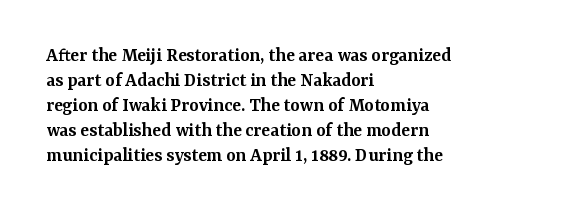
Q: Is the text bold? A: Semi-bold.
Q: Is the text italic (slanted)? A: No, it is upright.
Q: Is the text underlined? A: No.
Q: How is the paragraph aligned? A: Left-aligned.
Q: Is the spacing between letters normal or unusually wide? A: Normal.
Q: Is the spacing between lines tight, normal or loose? A: Normal.
